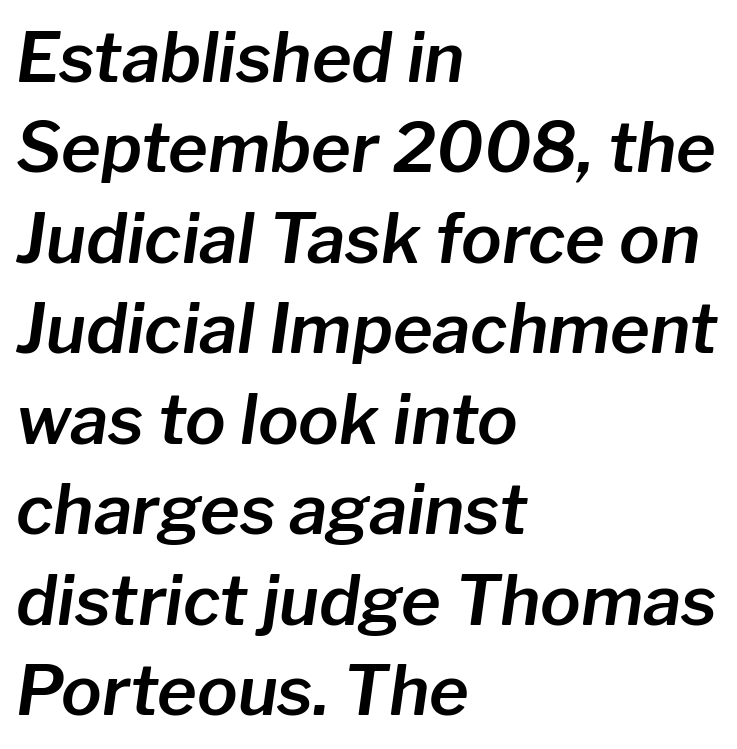
Character widths vary here, with narrow letters taking less room than wide ones. Compared with ordinary roman type, these characters are visibly tilted. Compared with typical paragraphs, the rows here are spaced about the same. Look at the tracking — it's just the regular setting, nothing added. The area under the type is left untouched.
